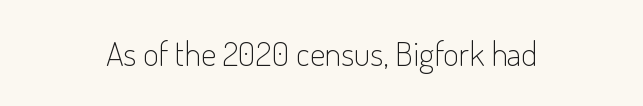
Q: Is the text bold? A: No.
Q: Is the text italic (slanted)? A: No, it is upright.
Q: Is the typeface a serif or a sans-serif typeface? A: Sans-serif.
Q: Is the text underlined? A: No.
Q: How is the paragraph aligned? A: Centered.
Q: Is the spacing between letters normal or unusually wide? A: Normal.
Q: Width (condensed, normal, or wide)? A: Condensed.
Q: Stroke contrast? A: Low.
Q: x-height? A: Small.
Q: Monospaced? A: No.
